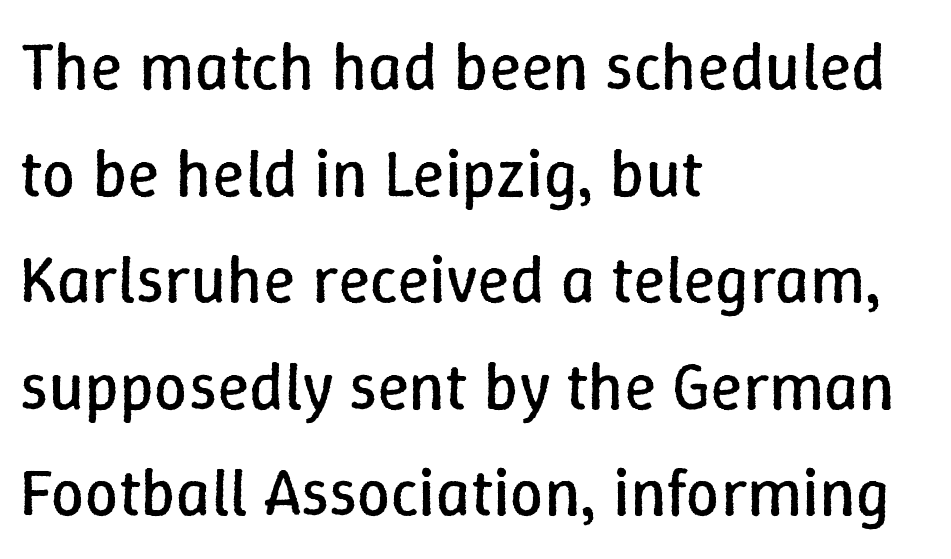
The image shows 67 px regular-weight type, upright; set left-aligned, normal line spacing (1.59x), normal letter spacing, not underlined; low stroke contrast and a medium x-height.
